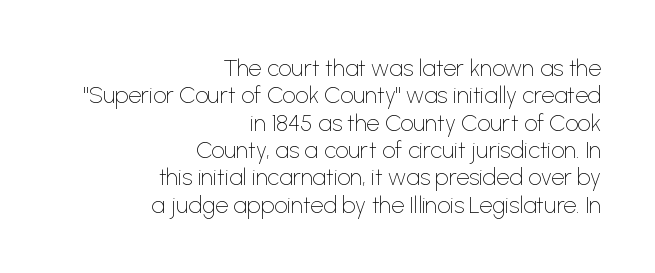
{"italic": "no", "bold": "no", "underline": "no", "align": "right", "line_spacing_ratio": 1.19, "letter_spacing": "normal", "letter_spacing_em": 0.0, "glyph_px": 23}
